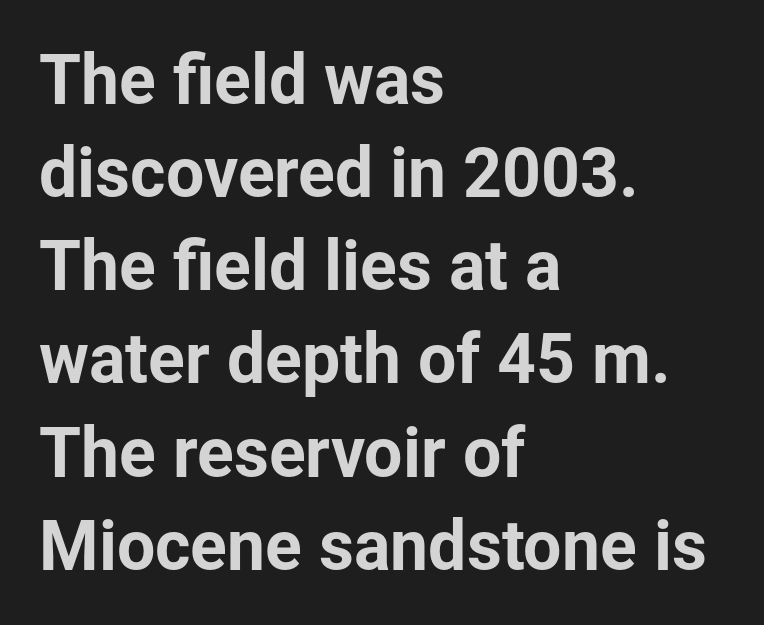
Q: Is the text italic (slanted)? A: No, it is upright.
Q: Is the typeface a serif or a sans-serif typeface? A: Sans-serif.
Q: Is the text underlined? A: No.
Q: How is the paragraph aligned? A: Left-aligned.
Q: Is the spacing between letters normal or unusually wide? A: Normal.
Q: Is the spacing between lines tight, normal or loose? A: Normal.
Q: Width (condensed, normal, or wide)? A: Normal.
Q: Stroke contrast? A: Low.
Q: x-height? A: Medium.
Q: Monospaced? A: No.
